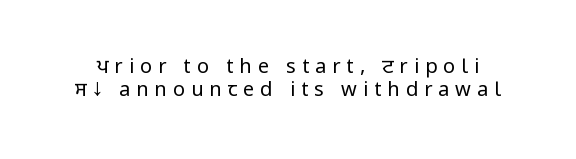
Q: Is the text bold? A: No.
Q: Is the text italic (slanted)? A: No, it is upright.
Q: Is the text underlined? A: No.
Q: Is the spacing between letters normal or unusually wide? A: Unusually wide.
Q: Is the spacing between lines tight, normal or loose? A: Tight.
